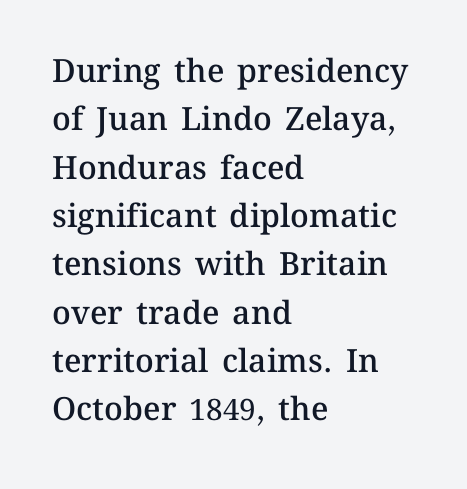
Q: Is the text bold? A: Semi-bold.
Q: Is the text italic (slanted)? A: No, it is upright.
Q: Is the text underlined? A: No.
Q: How is the paragraph aligned? A: Left-aligned.
Q: Is the spacing between letters normal or unusually wide? A: Normal.
Q: Is the spacing between lines tight, normal or loose? A: Normal.
Q: Width (condensed, normal, or wide)? A: Normal.
Q: Stroke contrast? A: Medium.
Q: x-height? A: Medium.
Q: Monospaced? A: No.
